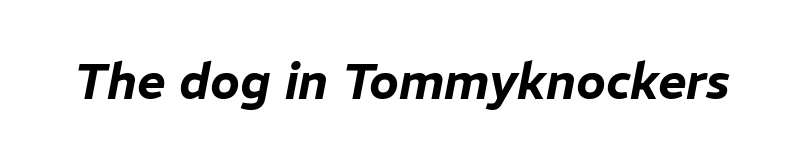
Q: Is the text italic (slanted)? A: Yes, it leans right by about 11 degrees.
Q: Is the text underlined? A: No.
Q: Is the spacing between letters normal or unusually wide? A: Normal.
Q: Width (condensed, normal, or wide)? A: Normal.
Q: Stroke contrast? A: Low.
Q: x-height? A: Medium.
Q: Monospaced? A: No.
